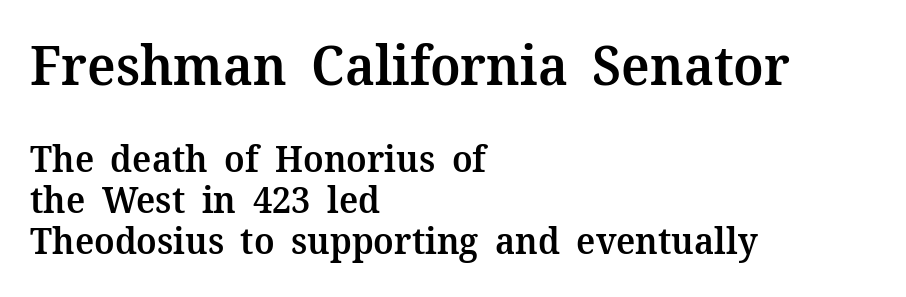
{"serif": "yes", "italic": "no", "bold": "semi", "weight": "semibold", "width": "normal", "stroke_contrast": "medium", "x_height": "medium", "monospaced": "no", "underline": "no", "align": "left", "line_spacing": "tight", "line_spacing_ratio": 1.11, "letter_spacing": "normal", "letter_spacing_em": 0.0, "larger_block": "first", "size_ratio": 1.49, "glyph_px": 55}
